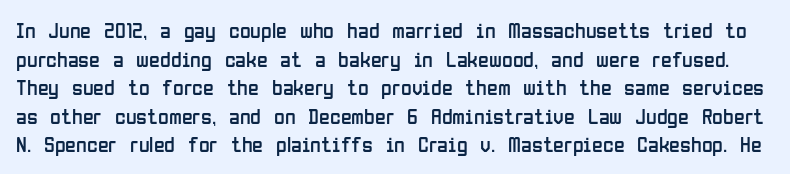
Q: Is the text bold? A: No.
Q: Is the text italic (slanted)? A: No, it is upright.
Q: Is the text underlined? A: No.
Q: Is the spacing between letters normal or unusually wide? A: Normal.
Q: Is the spacing between lines tight, normal or loose? A: Normal.
